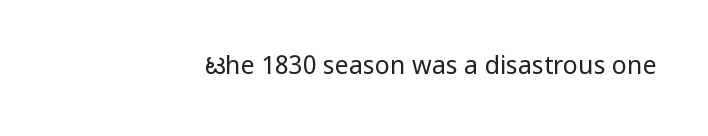
This is not heavy type; no bold has been used. There is no visible air inserted between adjacent glyphs. The paragraph has a hard right edge and a soft left edge. The lettering holds an erect, upright posture throughout. Any mark beneath the type? The region is blank.
